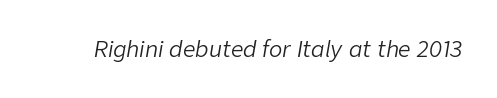
The image shows 22 px text type, italic (leaning right); set normal letter spacing, not underlined.
